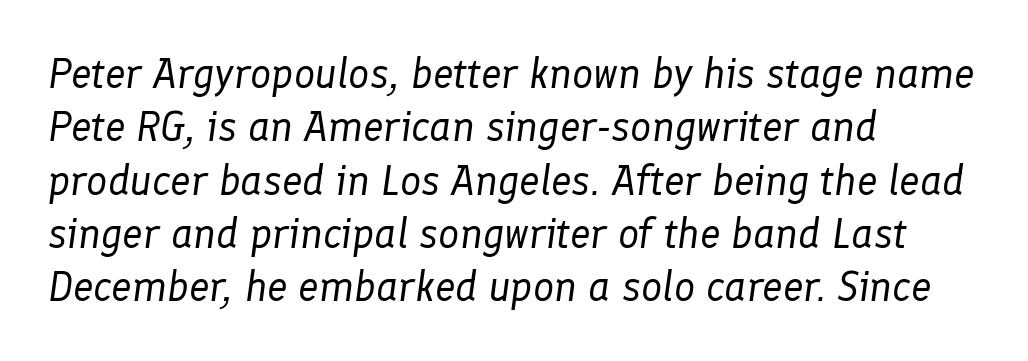
Q: Is the text bold? A: No.
Q: Is the text italic (slanted)? A: Yes, it leans right by about 8 degrees.
Q: Is the text underlined? A: No.
Q: How is the paragraph aligned? A: Left-aligned.
Q: Is the spacing between letters normal or unusually wide? A: Normal.
Q: Is the spacing between lines tight, normal or loose? A: Normal.
Q: Width (condensed, normal, or wide)? A: Normal.
Q: Stroke contrast? A: Low.
Q: x-height? A: Medium.
Q: Monospaced? A: No.
